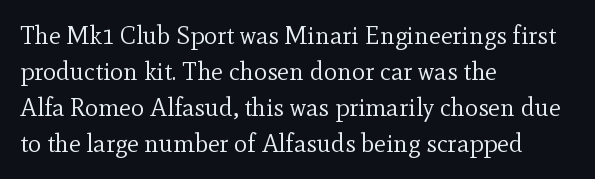
{"italic": "no", "bold": "no", "underline": "no", "align": "left", "line_spacing": "normal", "line_spacing_ratio": 1.44, "letter_spacing": "normal", "letter_spacing_em": 0.0, "glyph_px": 25}
